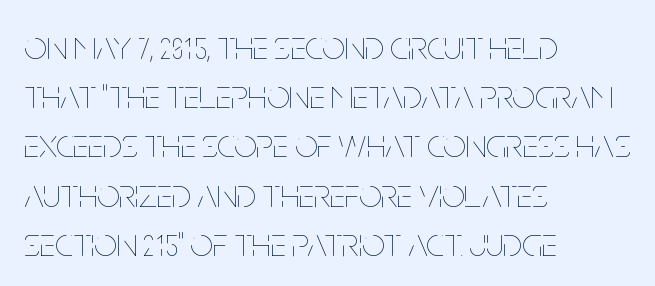
Stem width sits at or under what a default text font uses. Short note: letters normally spaced. Check under the words: just untouched page. The compositor pushed each line to the left boundary. These lines were composed using upright roman letters. Is this a fixed-width face? No — the glyphs have proportional, varying widths.
